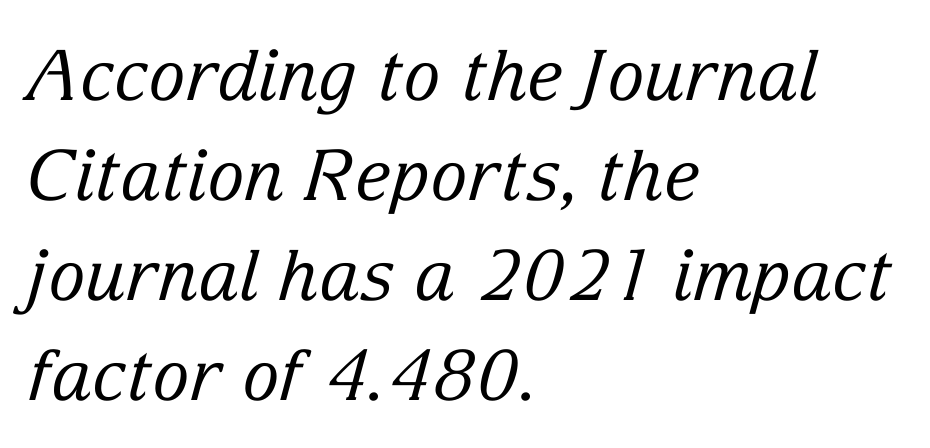
{"serif": "yes", "italic": "yes", "lean": "right", "slant_degrees": 15, "bold": "no", "weight": "regular", "width": "normal", "stroke_contrast": "low", "x_height": "medium", "monospaced": "no", "underline": "no", "align": "left", "line_spacing": "normal", "line_spacing_ratio": 1.43, "letter_spacing": "normal", "letter_spacing_em": 0.0, "glyph_px": 70}
